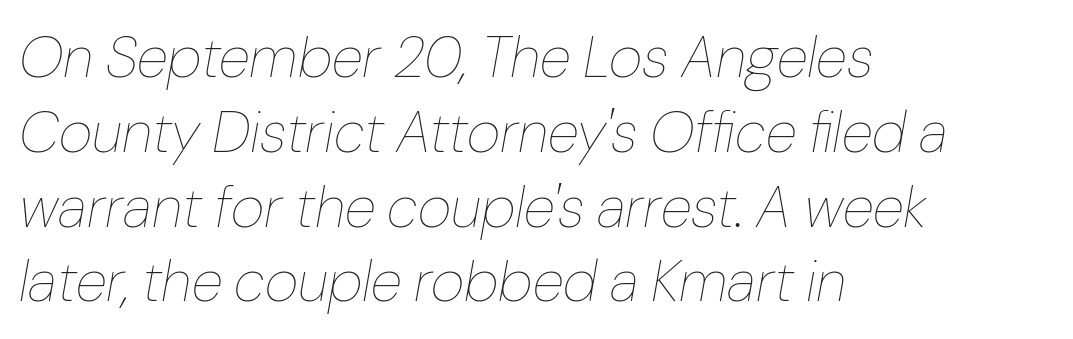
Q: Is the text bold? A: No.
Q: Is the text italic (slanted)? A: Yes, it leans right by about 10 degrees.
Q: Is the text underlined? A: No.
Q: How is the paragraph aligned? A: Left-aligned.
Q: Is the spacing between letters normal or unusually wide? A: Normal.
Q: Is the spacing between lines tight, normal or loose? A: Normal.
Q: Width (condensed, normal, or wide)? A: Normal.
Q: Stroke contrast? A: Low.
Q: x-height? A: Medium.
Q: Monospaced? A: No.
